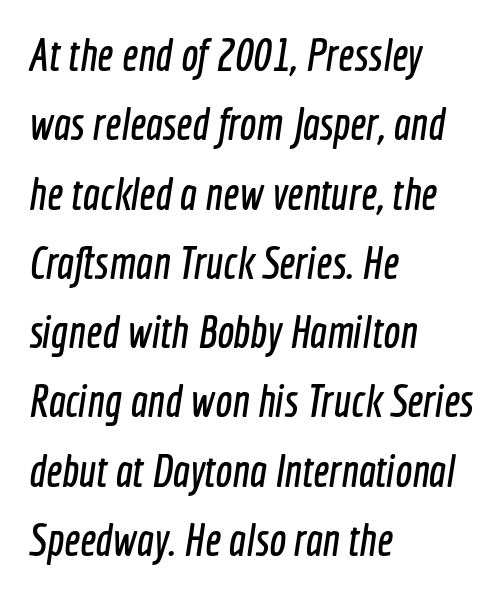
Q: Is the typeface a serif or a sans-serif typeface? A: Sans-serif.
Q: Is the text underlined? A: No.
Q: How is the paragraph aligned? A: Left-aligned.
Q: Is the spacing between letters normal or unusually wide? A: Normal.
Q: Is the spacing between lines tight, normal or loose? A: Normal.
Q: Width (condensed, normal, or wide)? A: Condensed.
Q: x-height? A: Medium.
Q: Monospaced? A: No.
